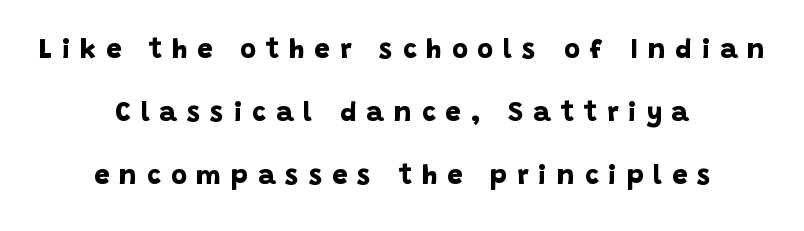
Q: Is the text bold? A: Yes.
Q: Is the text underlined? A: No.
Q: How is the paragraph aligned? A: Centered.
Q: Is the spacing between letters normal or unusually wide? A: Unusually wide.
Q: Is the spacing between lines tight, normal or loose? A: Loose.
